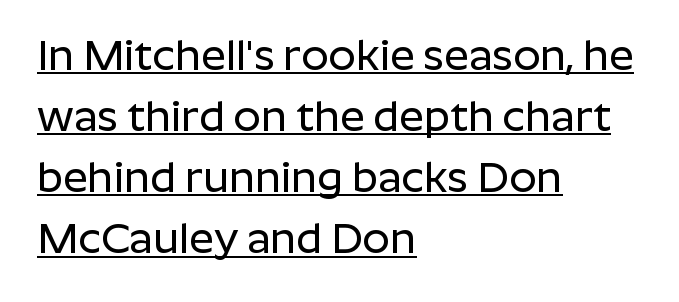
{"serif": "no", "italic": "no", "width": "normal", "stroke_contrast": "low", "x_height": "medium", "monospaced": "no", "underline": "yes", "align": "left", "line_spacing": "normal", "line_spacing_ratio": 1.42, "letter_spacing": "normal", "letter_spacing_em": 0.0, "glyph_px": 43}
